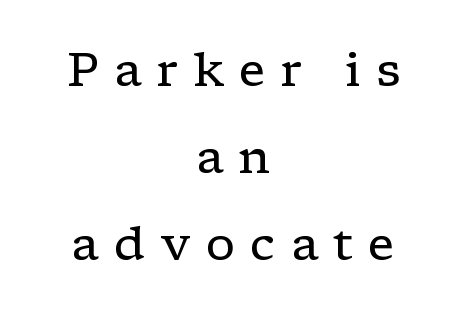
Q: Is the text bold? A: No.
Q: Is the text italic (slanted)? A: No, it is upright.
Q: Is the typeface a serif or a sans-serif typeface? A: Serif.
Q: Is the text underlined? A: No.
Q: How is the paragraph aligned? A: Centered.
Q: Is the spacing between letters normal or unusually wide? A: Unusually wide.
Q: Width (condensed, normal, or wide)? A: Wide.
Q: Stroke contrast? A: Low.
Q: x-height? A: Medium.
Q: Monospaced? A: No.
